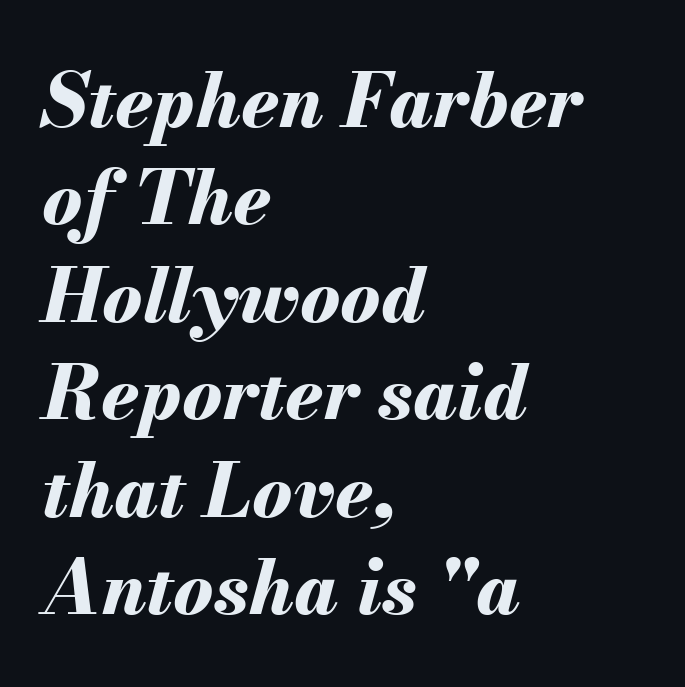
The area under the type is left untouched. Look at the tracking — it's just the regular setting, nothing added. This is oblique type, the kind used for emphasis or titles. The face used here has the dense, thick strokes of a bold.
